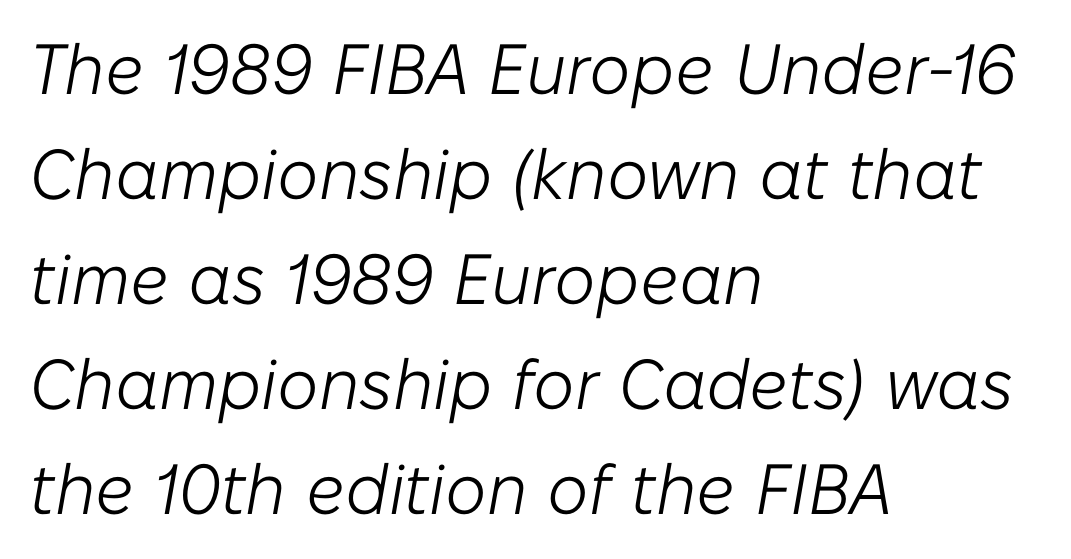
The image shows 71 px light type, italic (leaning right); set left-aligned, normal line spacing (1.48x), normal letter spacing, not underlined; low stroke contrast and a medium x-height.
